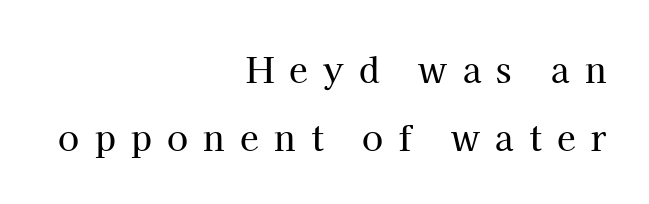
Q: Is the text italic (slanted)? A: No, it is upright.
Q: Is the typeface a serif or a sans-serif typeface? A: Serif.
Q: Is the text underlined? A: No.
Q: How is the paragraph aligned? A: Right-aligned.
Q: Is the spacing between letters normal or unusually wide? A: Unusually wide.
Q: Is the spacing between lines tight, normal or loose? A: Loose.
Q: Width (condensed, normal, or wide)? A: Normal.
Q: Stroke contrast? A: High.
Q: x-height? A: Medium.
Q: Monospaced? A: No.
